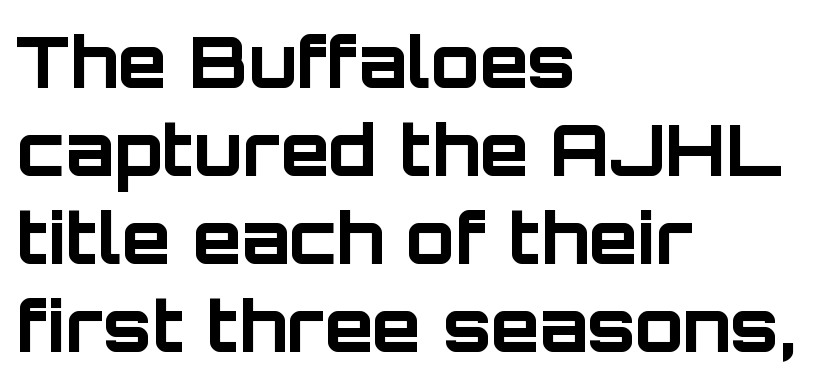
{"serif": "no", "italic": "no", "bold": "yes", "weight": "bold", "width": "normal", "stroke_contrast": "low", "x_height": "large", "monospaced": "no", "underline": "no", "align": "left", "line_spacing_ratio": 1.24, "letter_spacing": "normal", "letter_spacing_em": 0.0, "glyph_px": 71}
